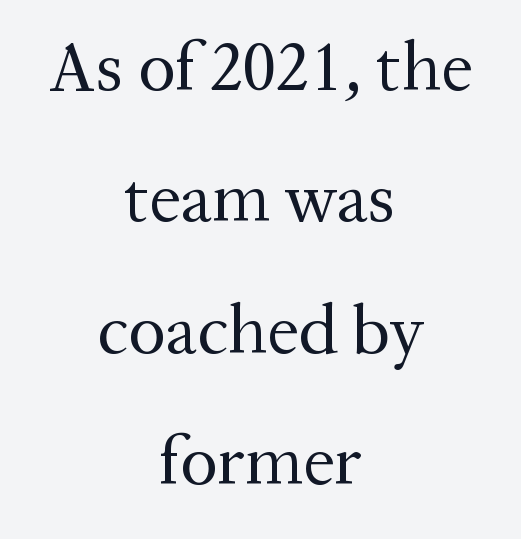
{"serif": "yes", "italic": "no", "bold": "no", "weight": "regular", "width": "normal", "stroke_contrast": "medium", "x_height": "medium", "monospaced": "no", "underline": "no", "align": "center", "line_spacing_ratio": 1.85, "letter_spacing": "normal", "letter_spacing_em": 0.0, "glyph_px": 71}
